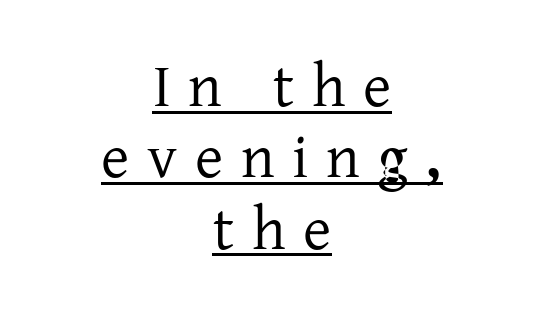
Character widths vary here, with narrow letters taking less room than wide ones. The passage shown is underscored from start to finish. Ordinary non-slanted type is in use. Students, note that the glyphs here are deliberately spaced far apart. These lines stack symmetrically, like a column narrowing and widening about its center. This sample uses a serif face.
